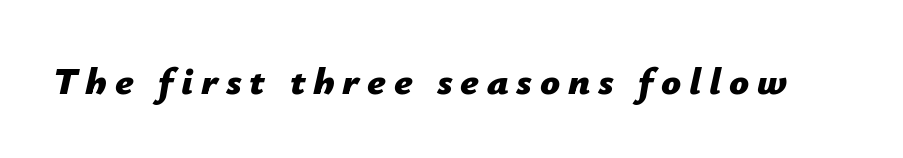
The image shows 39 px bold type, italic (leaning right); set unusually wide letter spacing (+0.2 em), not underlined; low stroke contrast and a medium x-height.
